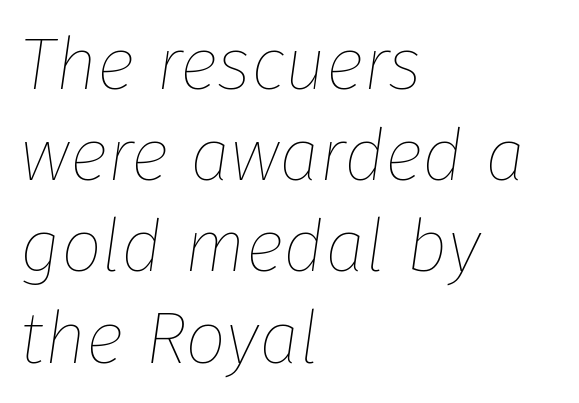
Q: Is the text bold? A: No.
Q: Is the text italic (slanted)? A: Yes, it leans right by about 8 degrees.
Q: Is the text underlined? A: No.
Q: How is the paragraph aligned? A: Left-aligned.
Q: Is the spacing between letters normal or unusually wide? A: Normal.
Q: Is the spacing between lines tight, normal or loose? A: Normal.
Q: Width (condensed, normal, or wide)? A: Normal.
Q: Stroke contrast? A: Low.
Q: x-height? A: Medium.
Q: Monospaced? A: No.
